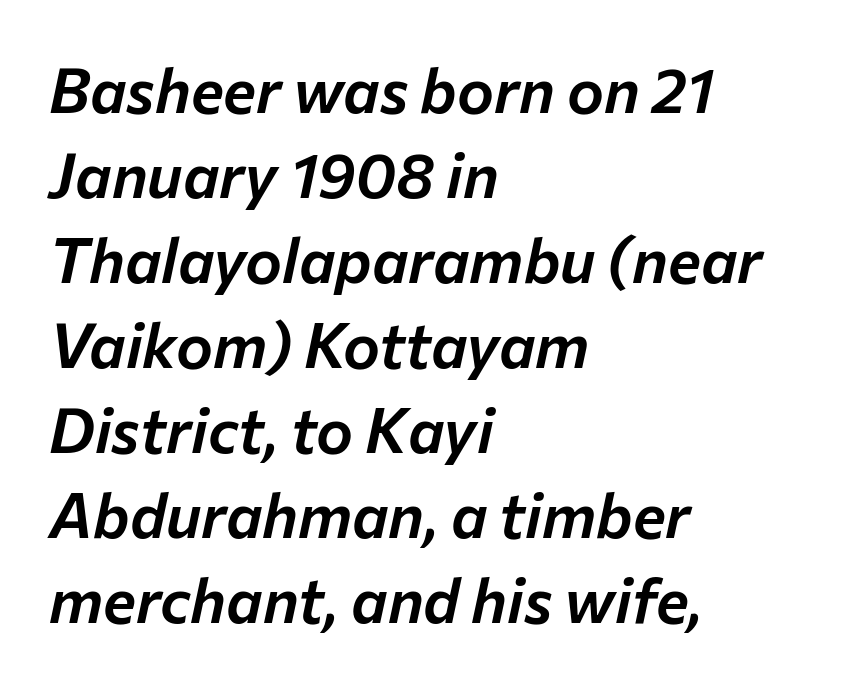
Q: Is the text italic (slanted)? A: Yes, it leans right by about 12 degrees.
Q: Is the text underlined? A: No.
Q: How is the paragraph aligned? A: Left-aligned.
Q: Is the spacing between letters normal or unusually wide? A: Normal.
Q: Is the spacing between lines tight, normal or loose? A: Normal.
Q: Width (condensed, normal, or wide)? A: Normal.
Q: Stroke contrast? A: Low.
Q: x-height? A: Medium.
Q: Monospaced? A: No.
